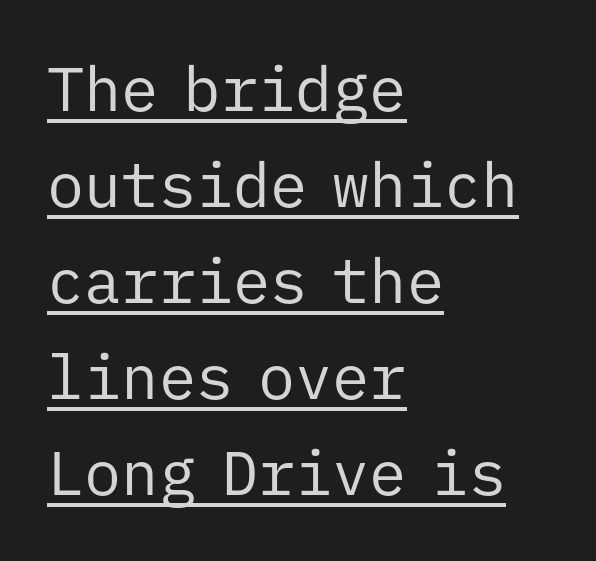
A typesetter would call this monospace, since all characters share one set width. Where is the straight margin? On the left. The text was rendered using a sans face with plain stroke endings. Inter-character spacing is left at the font's built-in metrics. The typesetter has applied underlining to the passage shown.
